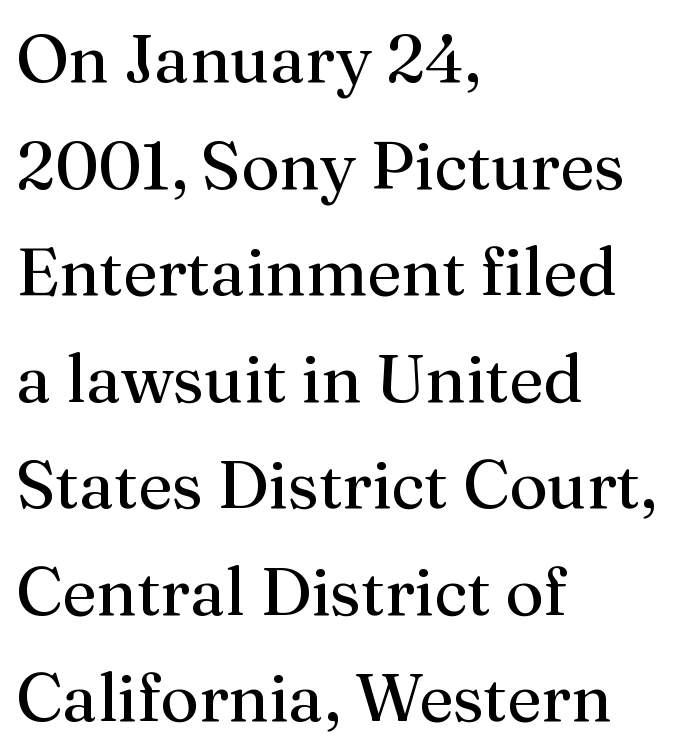
Q: Is the text bold? A: No.
Q: Is the text italic (slanted)? A: No, it is upright.
Q: Is the typeface a serif or a sans-serif typeface? A: Serif.
Q: Is the text underlined? A: No.
Q: How is the paragraph aligned? A: Left-aligned.
Q: Is the spacing between letters normal or unusually wide? A: Normal.
Q: Is the spacing between lines tight, normal or loose? A: Normal.
Q: Width (condensed, normal, or wide)? A: Normal.
Q: Stroke contrast? A: Medium.
Q: x-height? A: Medium.
Q: Monospaced? A: No.
